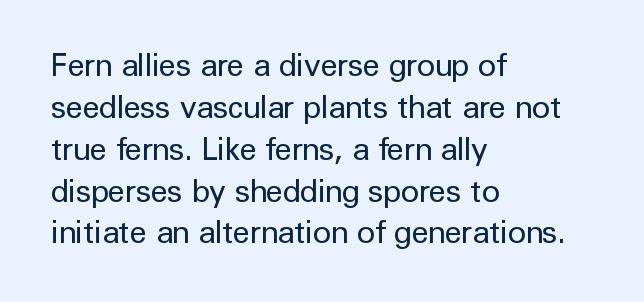
The image shows 31 px regular-weight sans-serif type, upright; set left-aligned, normal line spacing (1.35x), normal letter spacing, not underlined; low stroke contrast and a medium x-height.
